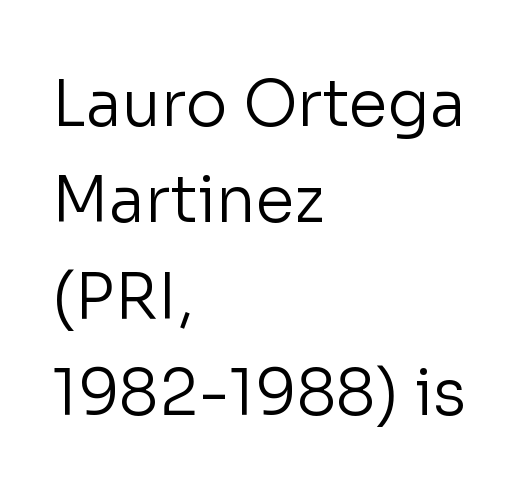
{"serif": "no", "italic": "no", "bold": "no", "weight": "regular", "width": "normal", "stroke_contrast": "low", "x_height": "medium", "monospaced": "no", "underline": "no", "align": "left", "line_spacing": "normal", "line_spacing_ratio": 1.53, "letter_spacing": "normal", "letter_spacing_em": 0.0, "glyph_px": 63}
